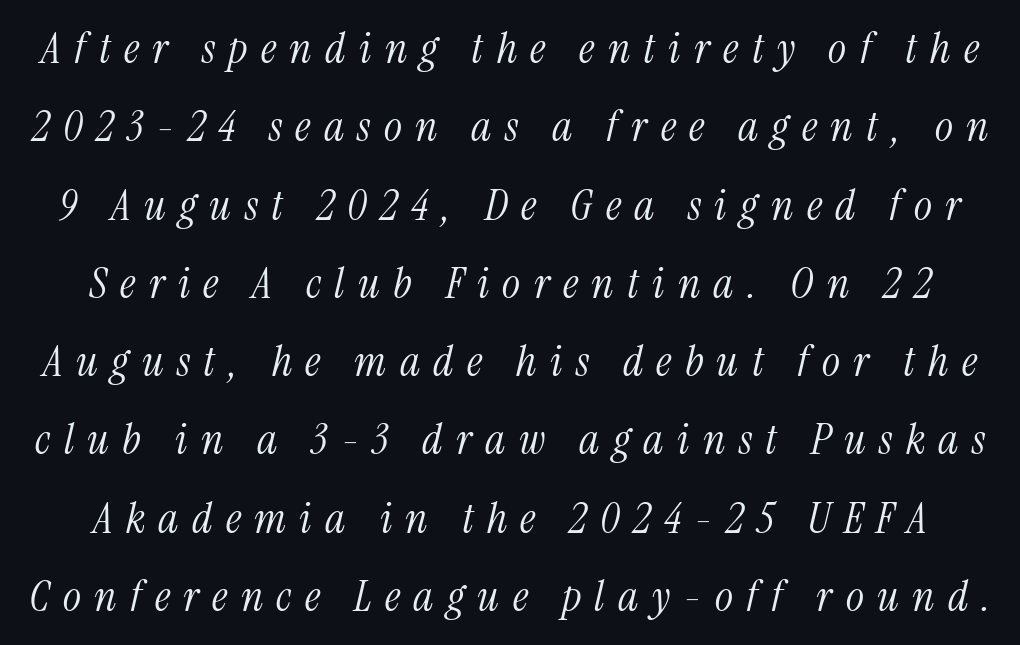
The image shows 43 px light, condensed serif type, italic (leaning right); set line spacing 1.82x, unusually wide letter spacing (+0.31 em), not underlined; medium stroke contrast and a medium x-height.
